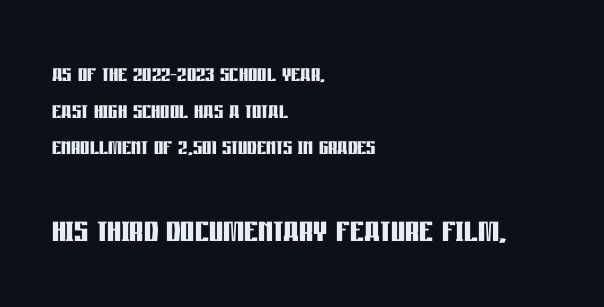
The rendering anchors every line to the left-hand side. Letter spacing: default. This rendering features lettering with no underline. The text was rendered using a sans face with plain stroke endings. Quick note: interline space is typical. Is there any slant? The stems are plumb.
